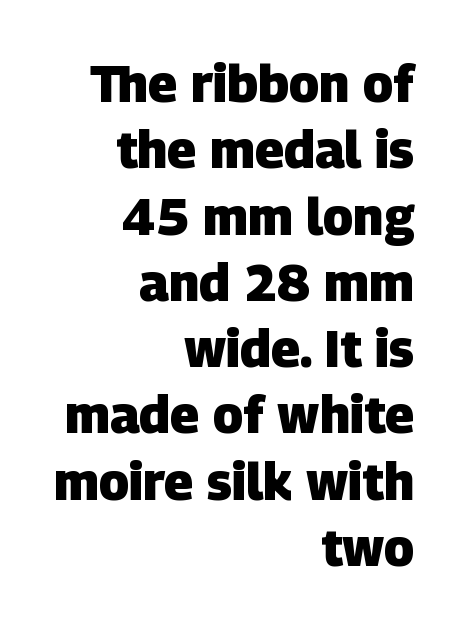
Q: Is the text bold? A: Yes.
Q: Is the typeface a serif or a sans-serif typeface? A: Sans-serif.
Q: Is the text underlined? A: No.
Q: How is the paragraph aligned? A: Right-aligned.
Q: Is the spacing between letters normal or unusually wide? A: Normal.
Q: Is the spacing between lines tight, normal or loose? A: Normal.
Q: Width (condensed, normal, or wide)? A: Normal.
Q: Stroke contrast? A: Low.
Q: x-height? A: Large.
Q: Monospaced? A: No.
